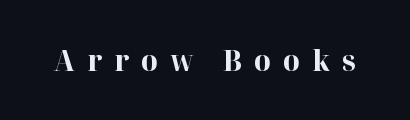
Q: Is the text bold? A: Yes.
Q: Is the text italic (slanted)? A: No, it is upright.
Q: Is the typeface a serif or a sans-serif typeface? A: Serif.
Q: Is the text underlined? A: No.
Q: Is the spacing between letters normal or unusually wide? A: Unusually wide.
Q: Width (condensed, normal, or wide)? A: Normal.
Q: Stroke contrast? A: High.
Q: x-height? A: Medium.
Q: Monospaced? A: No.
